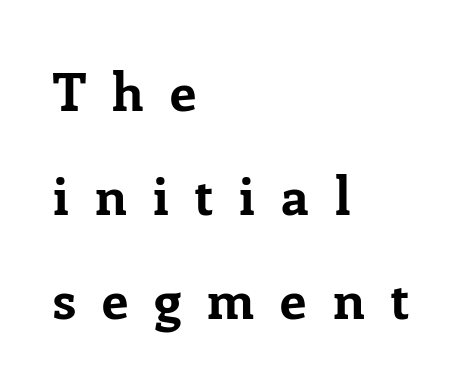
The image shows 53 px bold serif type, upright; set left-aligned, loose line spacing (1.96x), unusually wide letter spacing (+0.49 em), not underlined; low stroke contrast and a medium x-height.
